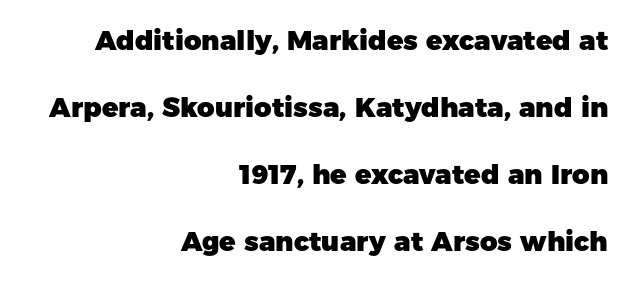
The baseline area is clear. Compared with typical body copy, the letter spacing here is the same. Upright lettering throughout. The typesetting leans heavy: a genuine bold.
